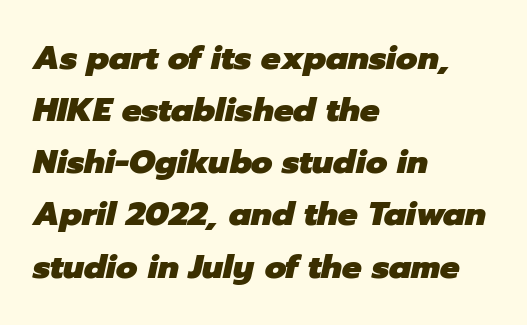
{"italic": "yes", "lean": "right", "slant_degrees": 12, "bold": "yes", "weight": "heavy", "width": "normal", "stroke_contrast": "low", "x_height": "medium", "monospaced": "no", "underline": "no", "align": "left", "line_spacing": "normal", "line_spacing_ratio": 1.58, "letter_spacing": "normal", "letter_spacing_em": 0.0, "glyph_px": 33}
